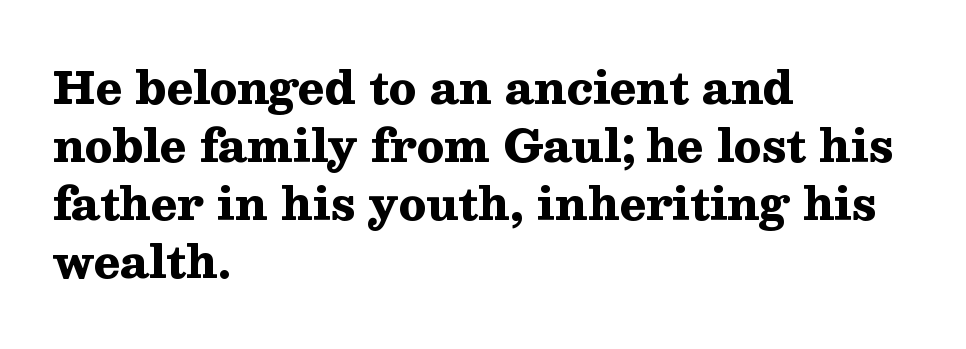
The image shows 44 px heavy, wide serif type, upright; set left-aligned, normal line spacing (1.32x), normal letter spacing, not underlined; medium stroke contrast and a medium x-height.
